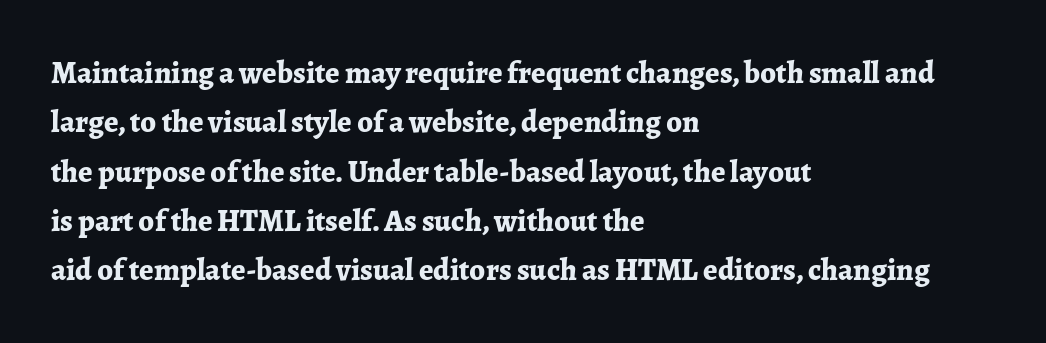
The image shows 31 px bold serif type, upright; set left-aligned, normal line spacing (1.59x), normal letter spacing, not underlined; low stroke contrast and a medium x-height.
